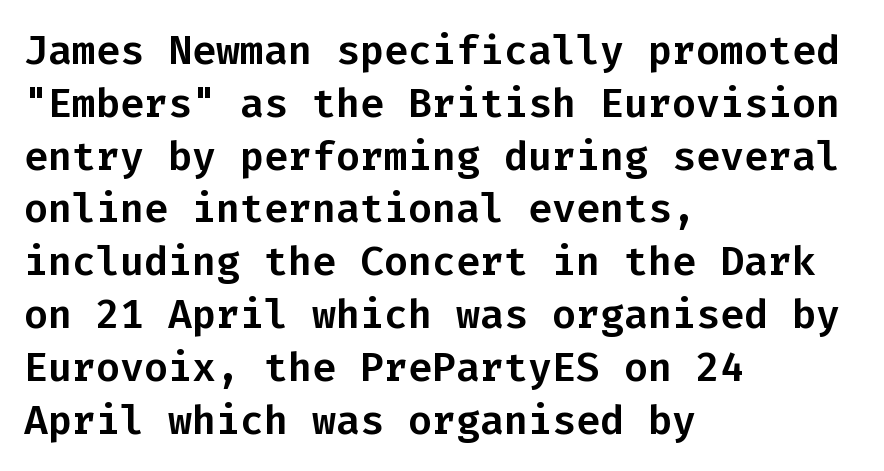
{"serif": "no", "italic": "no", "width": "normal", "stroke_contrast": "low", "x_height": "medium", "monospaced": "yes", "underline": "no", "align": "left", "line_spacing": "normal", "line_spacing_ratio": 1.32, "letter_spacing": "normal", "letter_spacing_em": 0.0, "glyph_px": 40}
